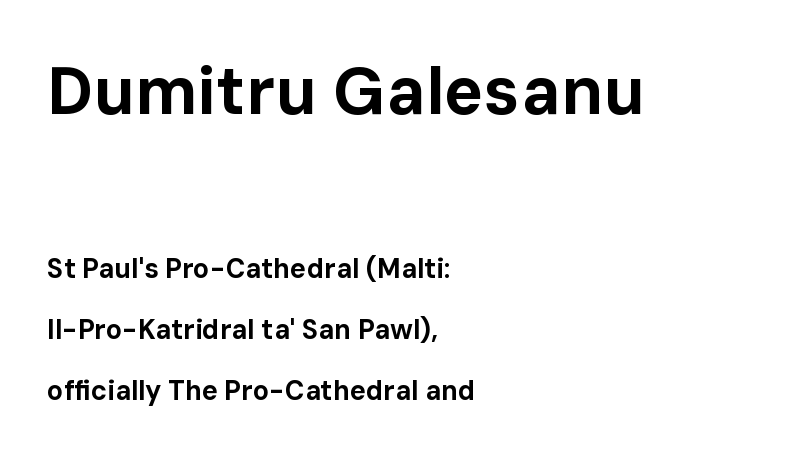
{"serif": "no", "italic": "no", "bold": "yes", "weight": "bold", "width": "normal", "stroke_contrast": "low", "x_height": "medium", "monospaced": "no", "underline": "no", "align": "left", "line_spacing": "loose", "line_spacing_ratio": 2.25, "letter_spacing": "normal", "letter_spacing_em": 0.0, "larger_block": "first", "size_ratio": 2.48, "glyph_px": 67}
